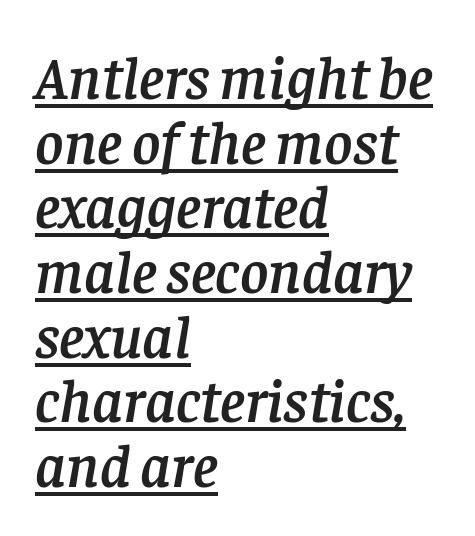
The line texture is even and compact thanks to regular tracking. Compared with a centered layout, this one pins lines to the left instead. Check where the strokes stop: tiny serifs finish them off. What's the leading like? Squeezed, with rows nearly overlapping. Here the designer chose a conventional face with non-uniform glyph widths.
